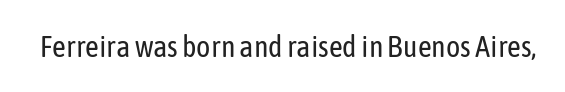
The image shows 30 px regular-weight, condensed sans-serif type, upright; set normal letter spacing, not underlined; low stroke contrast and a medium x-height.
